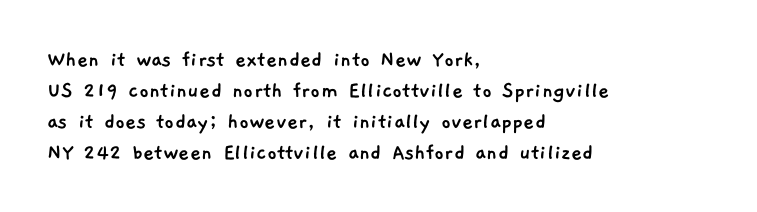
Q: Is the text underlined? A: No.
Q: How is the paragraph aligned? A: Left-aligned.
Q: Is the spacing between letters normal or unusually wide? A: Normal.
Q: Is the spacing between lines tight, normal or loose? A: Normal.
